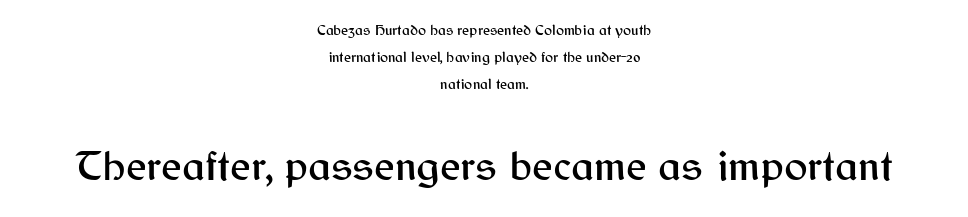
The image shows 44 px sans-serif type, upright; set centered, line spacing 1.79x, normal letter spacing, not underlined; the second (bottom) block is 2.93x larger; medium stroke contrast and a medium x-height.
